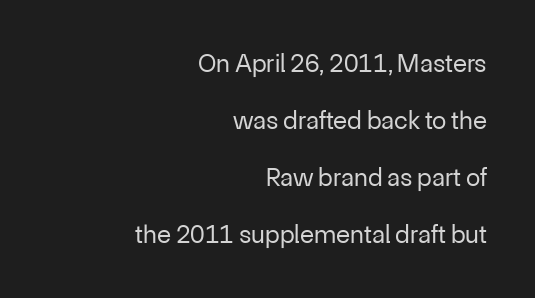
This rendering leaves character spacing at its baseline value. No extra ink here — the face is not bold. Reading down the column, the eye jumps a long way to each next line. Horizontal alignment here is rightward, an uncommon choice for prose.
